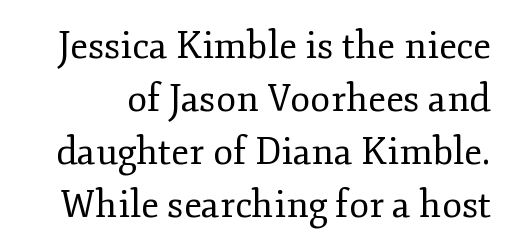
Descenders are the only things crossing below the line. Caption: face not bold, strokes unweighted. The characters display serif detailing at their extremities. The lines sit at an ordinary, default distance from one another. This sample has the flowing, uneven cadence of proportional lettering. Nobody touched the tracking dial on this one.
